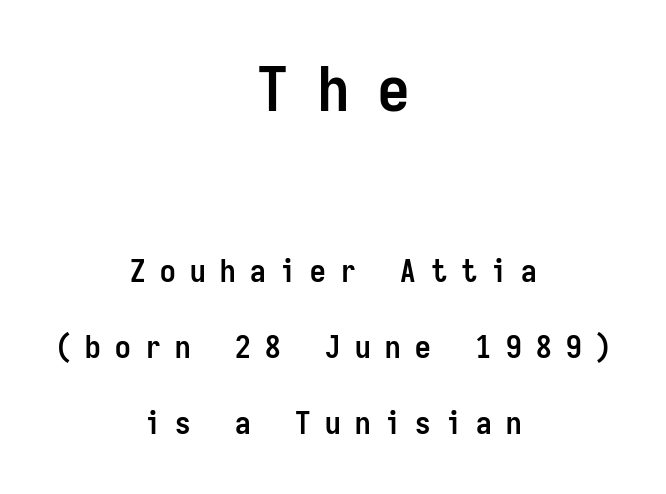
The image shows 62 px semibold, condensed sans-serif type, upright, monospaced; set centered, loose line spacing (2.45x), unusually wide letter spacing (+0.47 em), not underlined; the first (top) block is 2.0x larger; low stroke contrast and a medium x-height.
